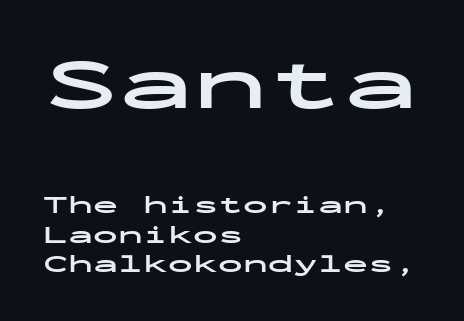
The image shows 75 px bold, wide sans-serif type, upright, monospaced; set left-aligned, line spacing 1.18x, normal letter spacing, not underlined; the first (top) block is 3.0x larger; low stroke contrast and a medium x-height.
